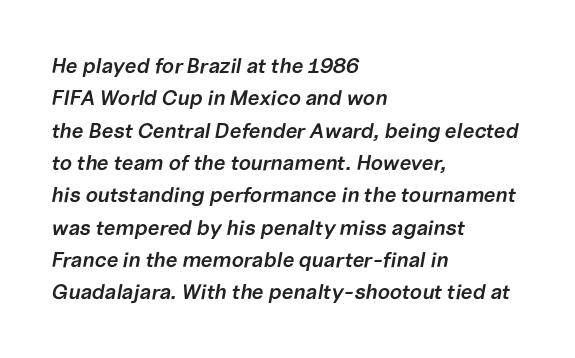
Summary of weight: moderately heavy, a semibold. This rendering leaves character spacing at its baseline value. Is there much room between lines? A standard amount, neither cramped nor airy. Does the lettering tilt? It does — this is italic.
